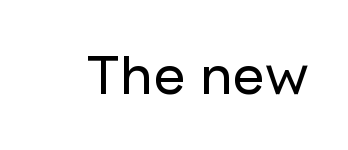
{"serif": "no", "italic": "no", "width": "normal", "stroke_contrast": "low", "x_height": "medium", "underline": "no", "letter_spacing": "normal", "letter_spacing_em": 0.0, "glyph_px": 54}
